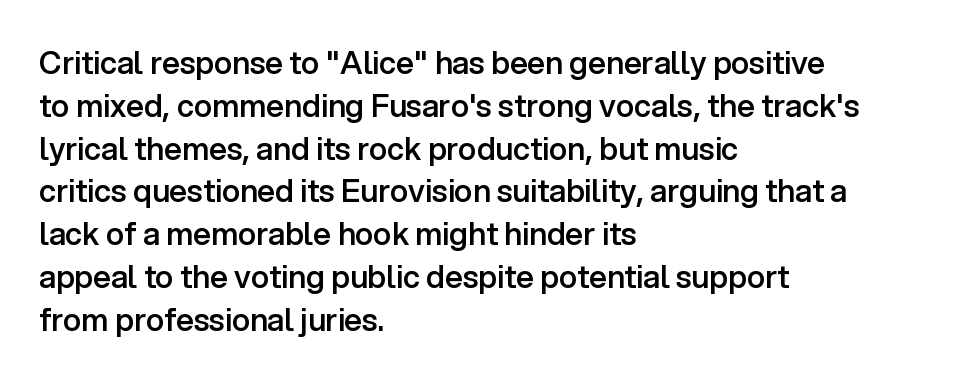
The image shows 31 px semibold sans-serif type, upright; set left-aligned, normal line spacing (1.38x), normal letter spacing, not underlined; low stroke contrast and a medium x-height.
